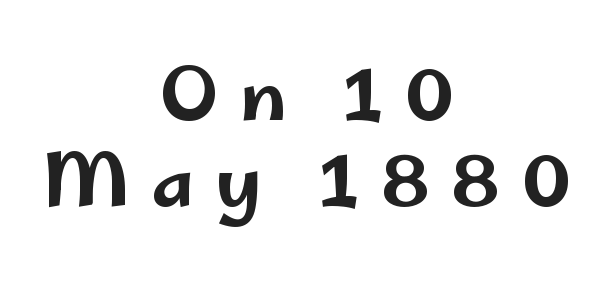
{"serif": "no", "italic": "no", "width": "wide", "stroke_contrast": "low", "x_height": "small", "monospaced": "no", "underline": "no", "align": "center", "line_spacing_ratio": 1.19, "letter_spacing": "wide", "letter_spacing_em": 0.29, "glyph_px": 72}
